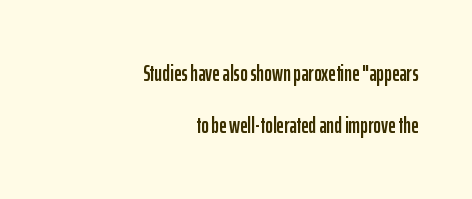
Leading is clearly above the norm, producing a sparse column. This sample uses plain, unmodified letter spacing. A student would call this right alignment; a typographer would say flush right, rag left. Characters remain perfectly vertical along every line. Beneath every word, the page is bare.
